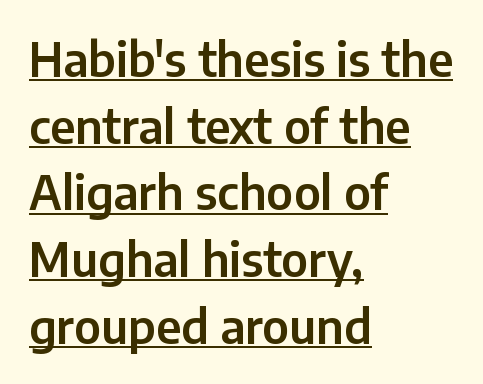
This sample uses an upright cut, with every glyph sitting square on the baseline. The letters advance in unequal steps, a hallmark of proportional type. A rule runs beneath these lines of type. Font category for this specimen: sans-serif. This rendering leaves character spacing at its baseline value. Reading down the block, your eye returns to a fixed left position each line.
